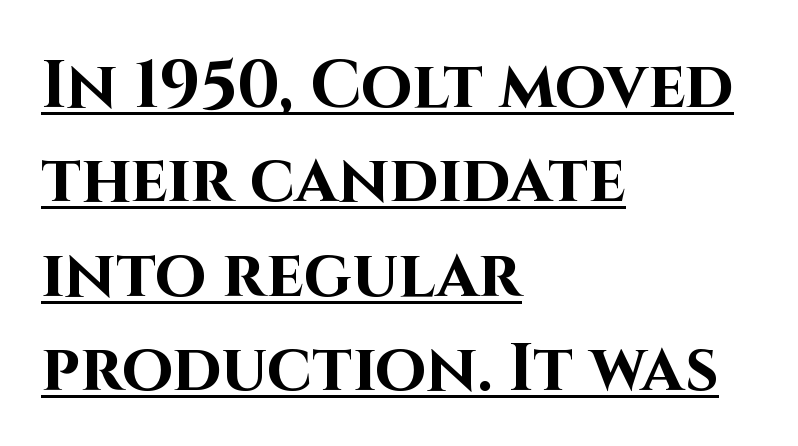
{"serif": "no", "italic": "no", "bold": "yes", "weight": "bold", "width": "normal", "stroke_contrast": "high", "x_height": "large", "monospaced": "no", "underline": "yes", "align": "left", "line_spacing": "normal", "line_spacing_ratio": 1.43, "letter_spacing": "normal", "letter_spacing_em": 0.0, "glyph_px": 66}
